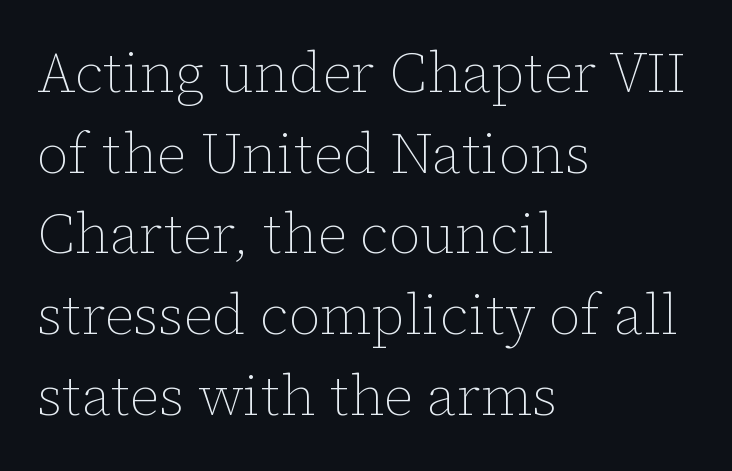
Rows of type keep a routine distance in the vertical direction. Characters follow at the spacing the type designer built in. No chunkiness to these letters — they're not bold. Do the characters align in a grid? No, the font is proportional. Visually the block forms a straight wall on the left and a jagged coastline on the right.
